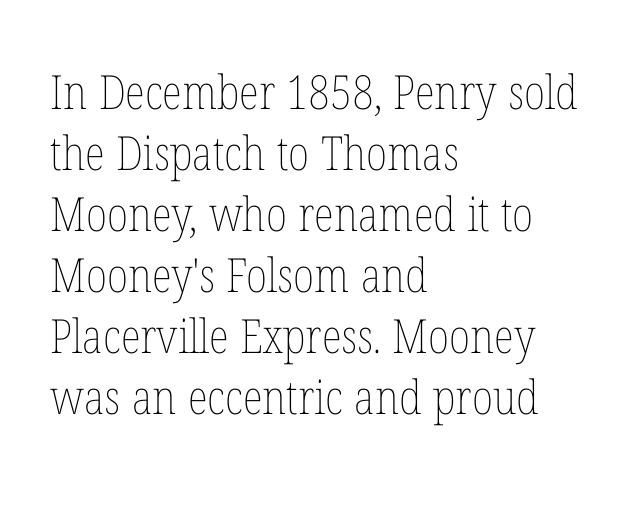
{"italic": "no", "bold": "no", "weight": "thin", "width": "condensed", "stroke_contrast": "low", "x_height": "medium", "monospaced": "no", "underline": "no", "align": "left", "line_spacing": "normal", "line_spacing_ratio": 1.3, "letter_spacing": "normal", "letter_spacing_em": 0.0, "glyph_px": 47}
